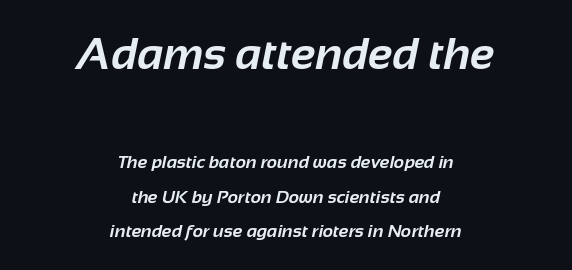
{"serif": "no", "bold": "yes", "weight": "bold", "width": "normal", "stroke_contrast": "low", "x_height": "medium", "monospaced": "no", "underline": "no", "align": "center", "line_spacing": "loose", "line_spacing_ratio": 1.93, "letter_spacing": "normal", "letter_spacing_em": 0.0, "larger_block": "first", "size_ratio": 2.5, "glyph_px": 45}
